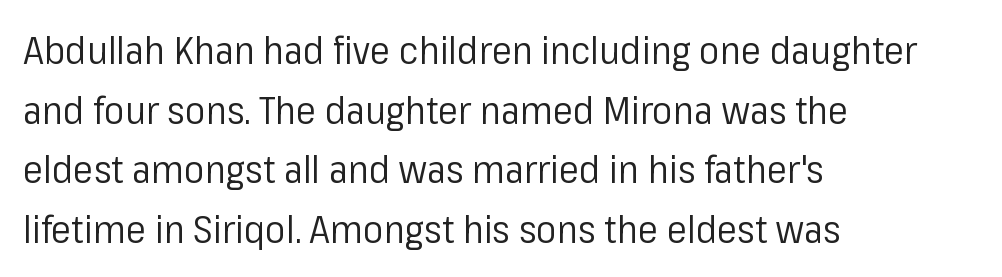
The image shows 38 px regular-weight sans-serif type, upright; set left-aligned, normal line spacing (1.57x), normal letter spacing, not underlined; low stroke contrast and a medium x-height.
